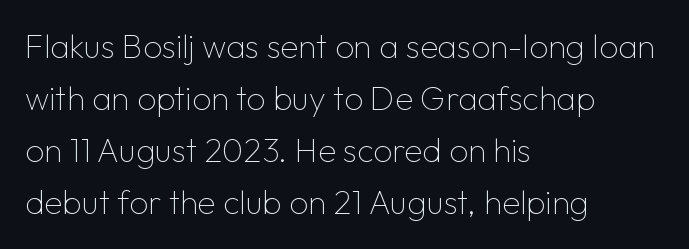
{"serif": "no", "italic": "no", "bold": "no", "weight": "thin", "width": "normal", "stroke_contrast": "low", "x_height": "medium", "monospaced": "no", "underline": "no", "align": "left", "line_spacing": "normal", "line_spacing_ratio": 1.58, "letter_spacing": "normal", "letter_spacing_em": 0.0, "glyph_px": 33}
